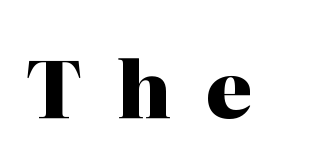
Q: Is the text bold? A: Yes.
Q: Is the text italic (slanted)? A: No, it is upright.
Q: Is the typeface a serif or a sans-serif typeface? A: Serif.
Q: Is the text underlined? A: No.
Q: Is the spacing between letters normal or unusually wide? A: Unusually wide.
Q: Width (condensed, normal, or wide)? A: Normal.
Q: Stroke contrast? A: High.
Q: x-height? A: Medium.
Q: Monospaced? A: No.
